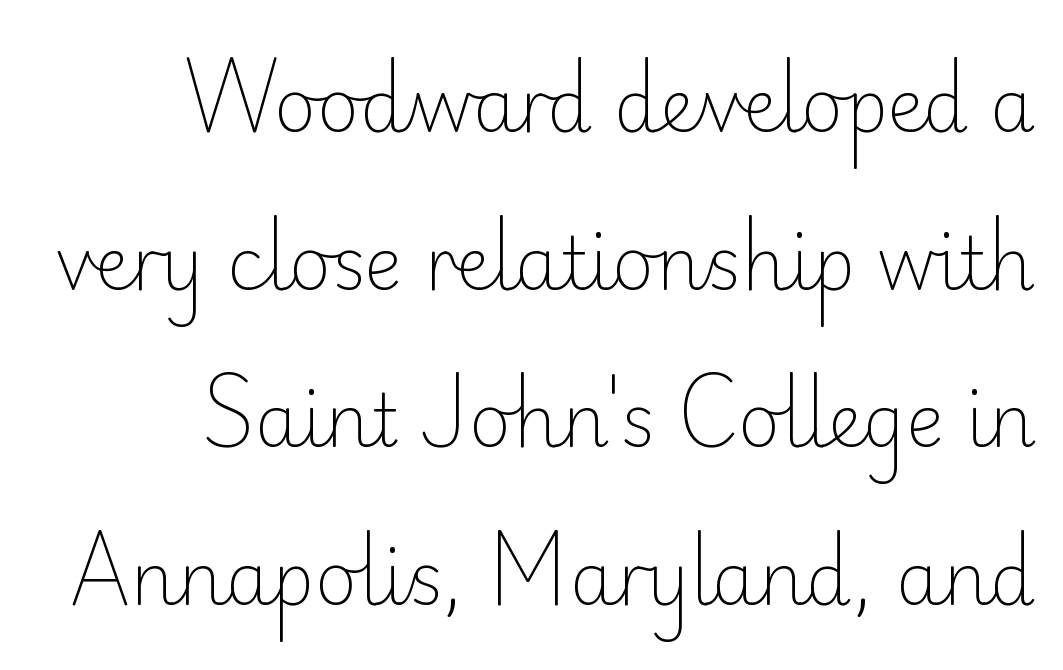
Q: Is the text bold? A: No.
Q: Is the text italic (slanted)? A: No, it is upright.
Q: Is the typeface a serif or a sans-serif typeface? A: Sans-serif.
Q: Is the text underlined? A: No.
Q: How is the paragraph aligned? A: Right-aligned.
Q: Is the spacing between letters normal or unusually wide? A: Normal.
Q: Is the spacing between lines tight, normal or loose? A: Loose.
Q: Width (condensed, normal, or wide)? A: Normal.
Q: Stroke contrast? A: Low.
Q: x-height? A: Small.
Q: Monospaced? A: No.
